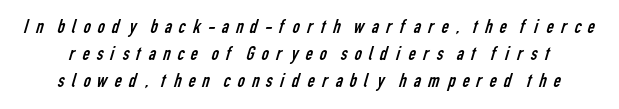
Q: Is the text bold? A: No.
Q: Is the text underlined? A: No.
Q: Is the spacing between letters normal or unusually wide? A: Unusually wide.
Q: Is the spacing between lines tight, normal or loose? A: Normal.
